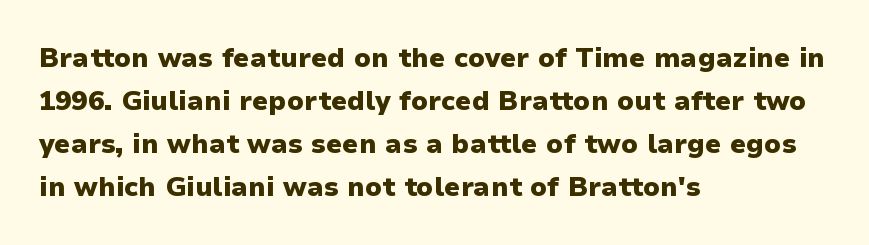
Q: Is the text bold? A: Yes.
Q: Is the text italic (slanted)? A: No, it is upright.
Q: Is the text underlined? A: No.
Q: How is the paragraph aligned? A: Left-aligned.
Q: Is the spacing between letters normal or unusually wide? A: Normal.
Q: Is the spacing between lines tight, normal or loose? A: Normal.
